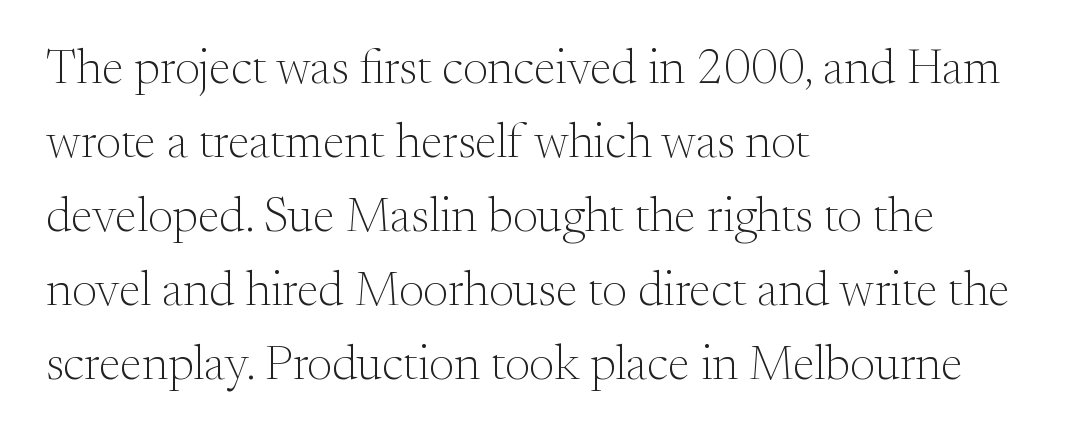
{"serif": "yes", "italic": "no", "bold": "no", "weight": "light", "width": "normal", "stroke_contrast": "medium", "x_height": "small", "monospaced": "no", "underline": "no", "align": "left", "line_spacing": "normal", "line_spacing_ratio": 1.51, "letter_spacing": "normal", "letter_spacing_em": 0.0, "glyph_px": 49}
